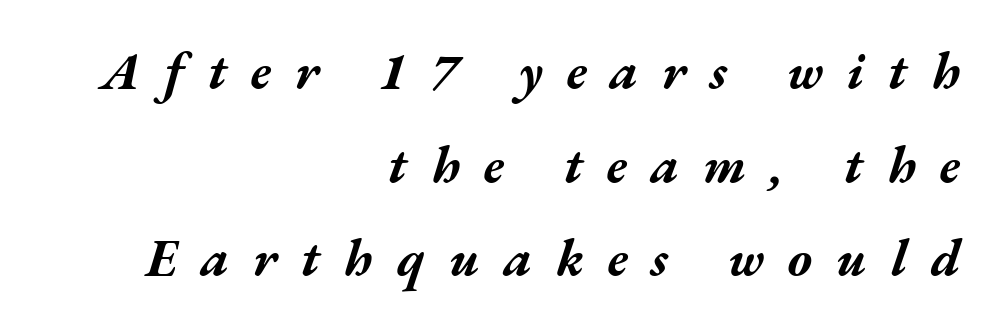
{"italic": "yes", "lean": "right", "slant_degrees": 17, "bold": "yes", "weight": "bold", "width": "wide", "stroke_contrast": "medium", "x_height": "medium", "monospaced": "no", "underline": "no", "align": "right", "line_spacing_ratio": 1.8, "letter_spacing": "wide", "letter_spacing_em": 0.46, "glyph_px": 52}
